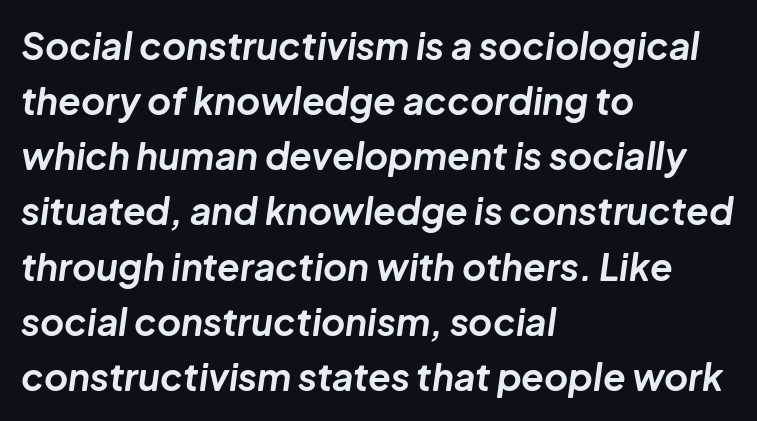
Does the lettering tilt? It does — this is italic. Character widths vary here, with narrow letters taking less room than wide ones. Decoration check: the copy has no underline. Is there much room between lines? A standard amount, neither cramped nor airy. The font is running at its bold setting. One-word summary of the alignment: left.
